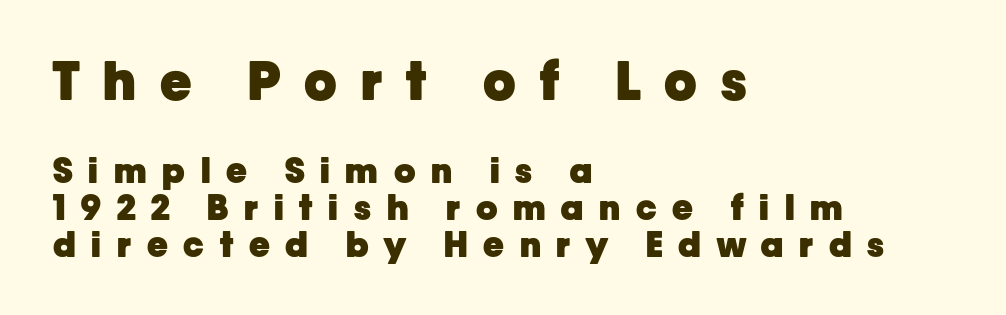
Letter spacing: wide. Students, this is bold: see how much ink each stroke carries. Scale decreases going downward across the two blocks. A clean baseline with only descenders dipping below it. Cramped leading.
